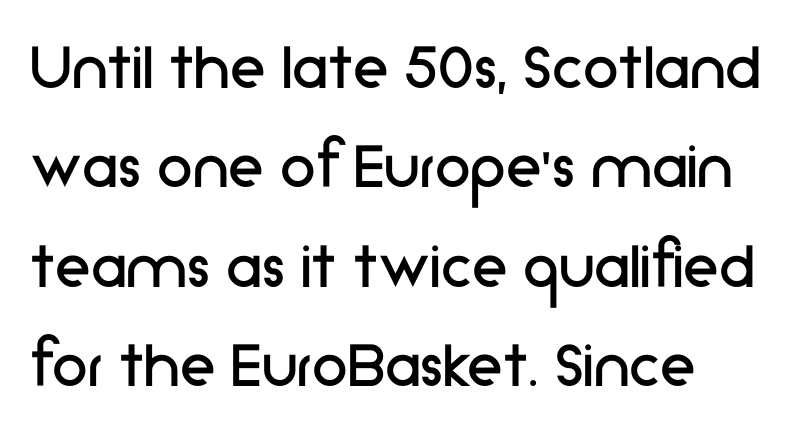
Q: Is the text bold? A: No.
Q: Is the text italic (slanted)? A: No, it is upright.
Q: Is the typeface a serif or a sans-serif typeface? A: Sans-serif.
Q: Is the text underlined? A: No.
Q: How is the paragraph aligned? A: Left-aligned.
Q: Is the spacing between letters normal or unusually wide? A: Normal.
Q: Is the spacing between lines tight, normal or loose? A: Normal.
Q: Width (condensed, normal, or wide)? A: Normal.
Q: Stroke contrast? A: Low.
Q: x-height? A: Medium.
Q: Monospaced? A: No.
